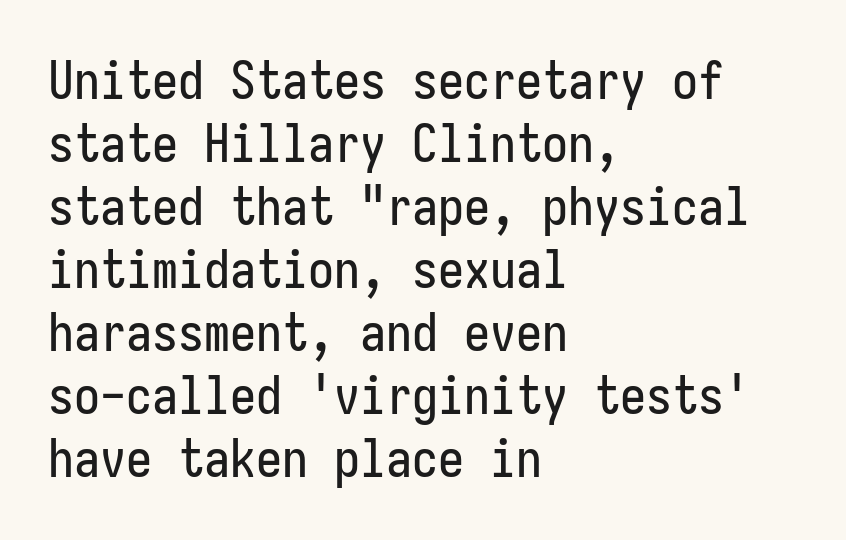
Plain, unruled lines of type. This is sans-serif lettering, the kind often seen on screens and signage. A student would call this left alignment; a typographer would say flush left, rag right. Nobody touched the tracking dial on this one.
